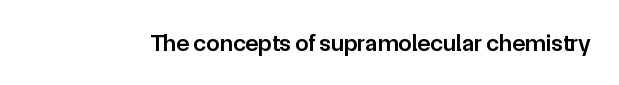
Q: Is the text bold? A: Semi-bold.
Q: Is the text italic (slanted)? A: No, it is upright.
Q: Is the text underlined? A: No.
Q: Is the spacing between letters normal or unusually wide? A: Normal.
